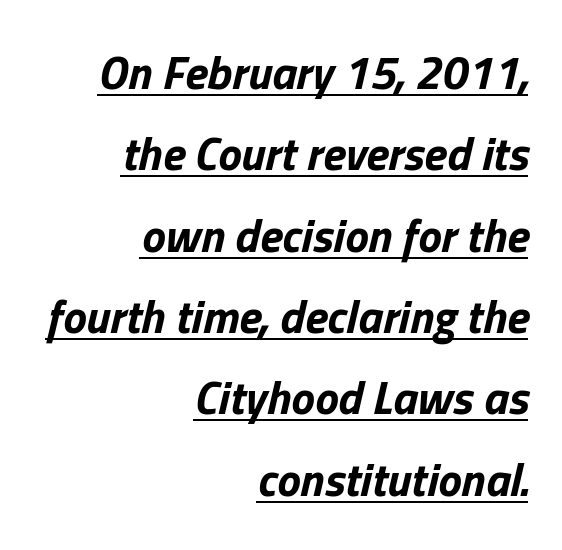
Does the copy run flush right? Yes — the right margin is perfectly even. The text carries the slant typical of an italic or oblique font. The letters are bold, with thick, heavy strokes. Honestly, the letter spacing is just normal — you wouldn't notice it.
